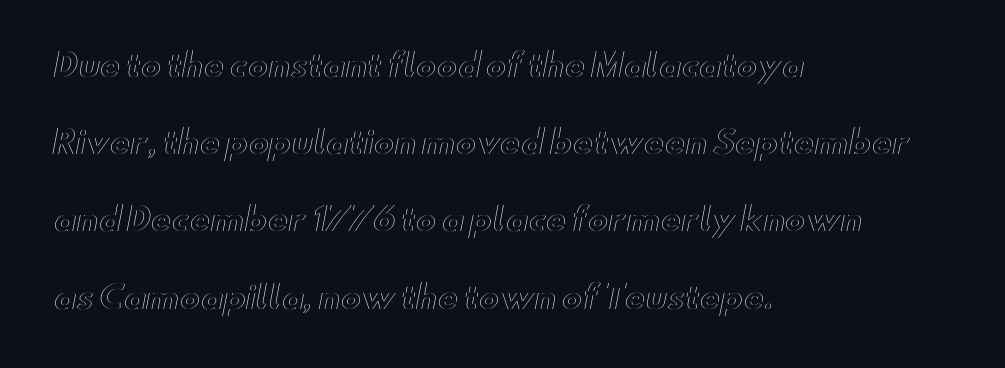
Q: Is the text italic (slanted)? A: Yes.
Q: Is the text underlined? A: No.
Q: How is the paragraph aligned? A: Left-aligned.
Q: Is the spacing between letters normal or unusually wide? A: Normal.
Q: Is the spacing between lines tight, normal or loose? A: Loose.
Q: Width (condensed, normal, or wide)? A: Wide.
Q: x-height? A: Small.
Q: Monospaced? A: No.
